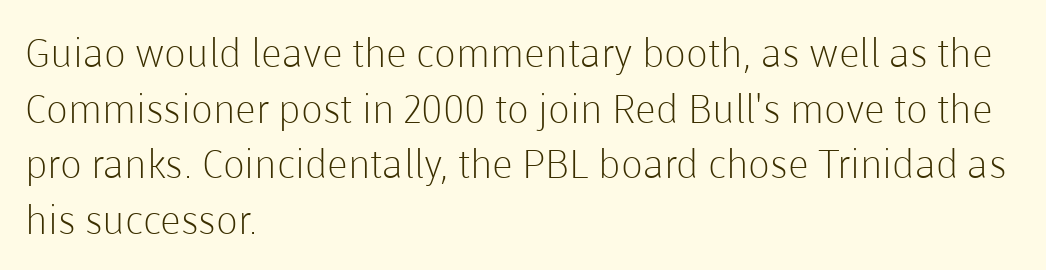
{"serif": "no", "italic": "no", "bold": "no", "weight": "light", "width": "normal", "stroke_contrast": "low", "x_height": "medium", "monospaced": "no", "underline": "no", "align": "left", "line_spacing": "normal", "line_spacing_ratio": 1.39, "letter_spacing": "normal", "letter_spacing_em": 0.0, "glyph_px": 40}
